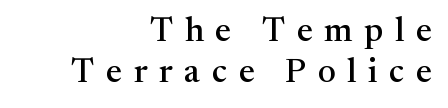
Layout note: lines flush right. Spacing verdict: proportional, widths tailored to each character. The rendering shows small feet on the letterforms — a serif design. This is roman type, the default non-slanted kind. Quick note: underline off.
